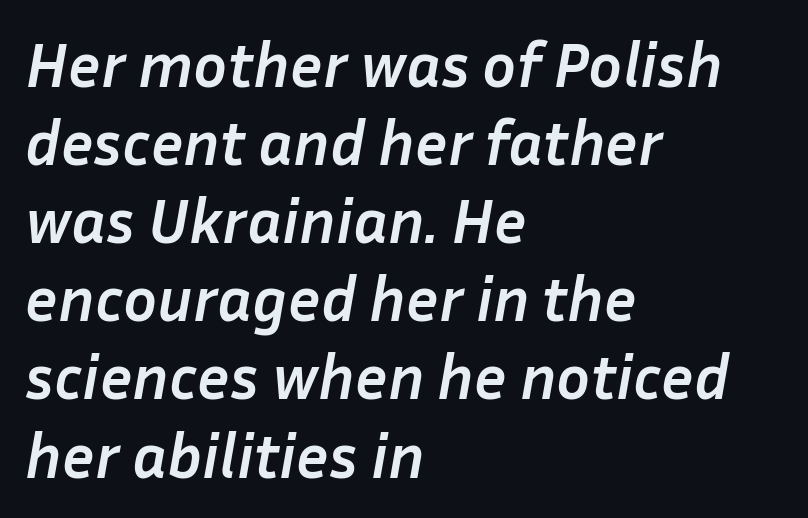
The image shows 63 px semibold type, italic (leaning right); set left-aligned, line spacing 1.24x, normal letter spacing, not underlined; low stroke contrast and a medium x-height.
